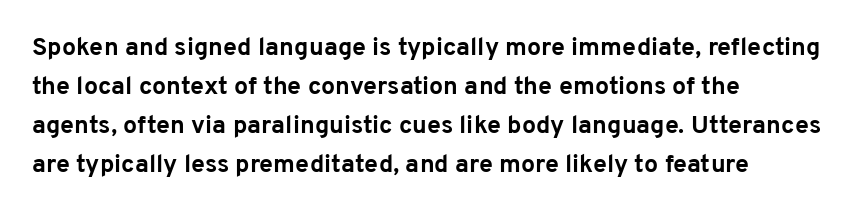
Q: Is the text bold? A: Yes.
Q: Is the text italic (slanted)? A: No, it is upright.
Q: Is the text underlined? A: No.
Q: How is the paragraph aligned? A: Left-aligned.
Q: Is the spacing between letters normal or unusually wide? A: Normal.
Q: Is the spacing between lines tight, normal or loose? A: Normal.
